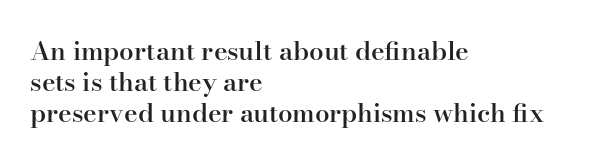
{"italic": "no", "bold": "semi", "underline": "no", "align": "left", "line_spacing_ratio": 1.2, "letter_spacing": "normal", "letter_spacing_em": 0.0, "glyph_px": 26}
